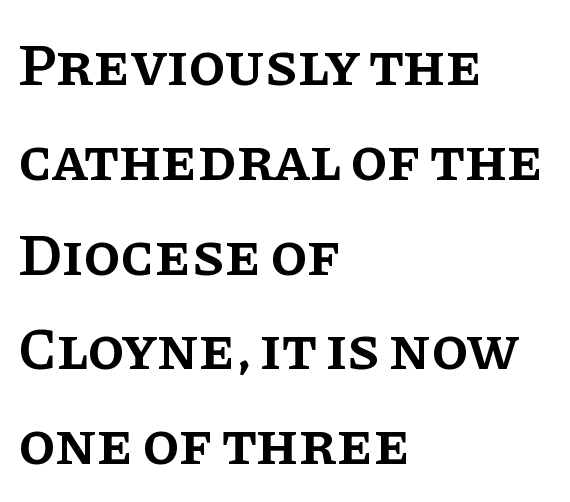
The image shows 60 px semibold serif type, upright; set left-aligned, normal line spacing (1.58x), normal letter spacing, not underlined; low stroke contrast and a large x-height.
